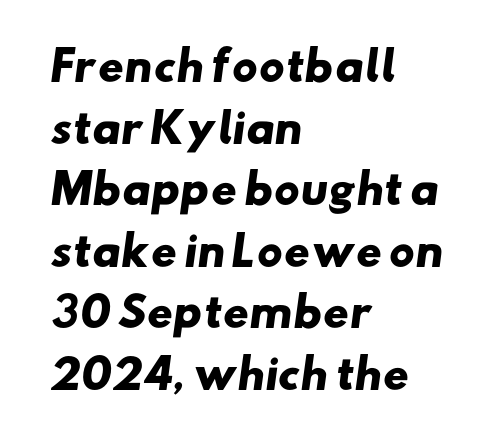
Q: Is the text bold? A: Yes.
Q: Is the typeface a serif or a sans-serif typeface? A: Sans-serif.
Q: Is the text underlined? A: No.
Q: How is the paragraph aligned? A: Left-aligned.
Q: Is the spacing between letters normal or unusually wide? A: Normal.
Q: Is the spacing between lines tight, normal or loose? A: Normal.
Q: Width (condensed, normal, or wide)? A: Wide.
Q: Stroke contrast? A: Low.
Q: x-height? A: Small.
Q: Monospaced? A: No.
